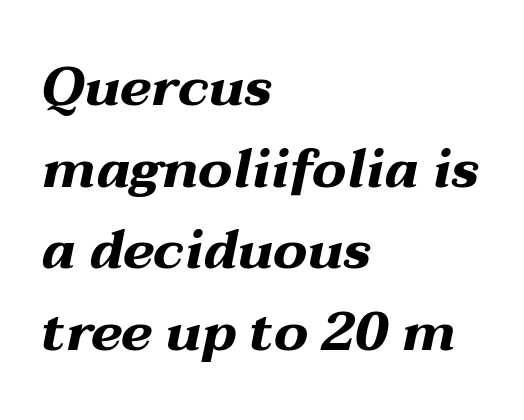
Q: Is the text bold? A: Yes.
Q: Is the text italic (slanted)? A: Yes, it leans right by about 12 degrees.
Q: Is the text underlined? A: No.
Q: How is the paragraph aligned? A: Left-aligned.
Q: Is the spacing between letters normal or unusually wide? A: Normal.
Q: Is the spacing between lines tight, normal or loose? A: Normal.
Q: Width (condensed, normal, or wide)? A: Wide.
Q: Stroke contrast? A: Medium.
Q: x-height? A: Medium.
Q: Monospaced? A: No.
